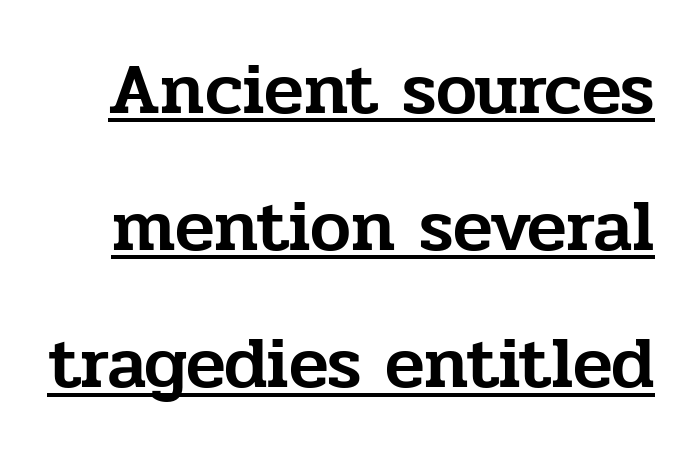
The image shows 73 px serif type, upright; set line spacing 1.88x, normal letter spacing, underlined; low stroke contrast and a medium x-height.
